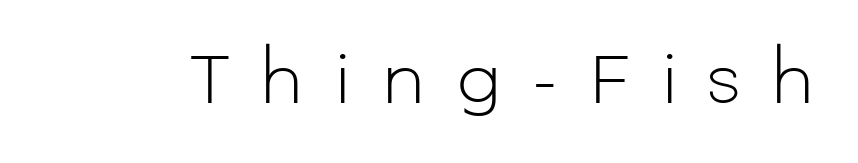
{"serif": "no", "italic": "no", "bold": "no", "weight": "light", "width": "normal", "stroke_contrast": "low", "x_height": "medium", "monospaced": "no", "underline": "no", "letter_spacing": "wide", "letter_spacing_em": 0.45, "glyph_px": 67}
